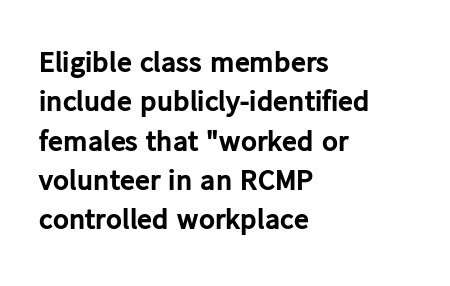
The image shows 30 px bold sans-serif type, upright; set left-aligned, normal line spacing (1.31x), normal letter spacing, not underlined; low stroke contrast and a medium x-height.
